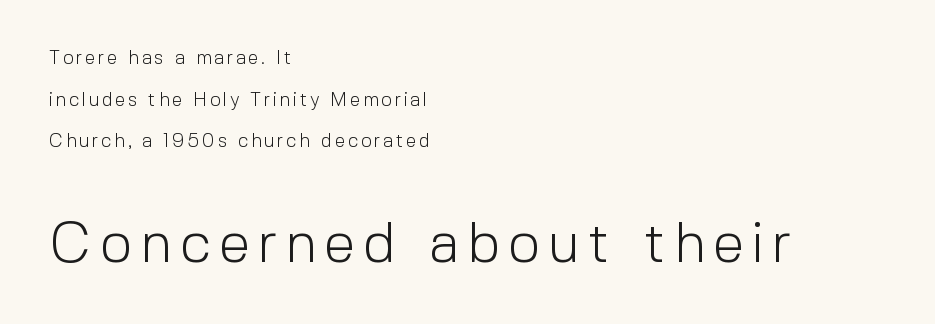
Q: Is the text bold? A: No.
Q: Is the text italic (slanted)? A: No, it is upright.
Q: Is the typeface a serif or a sans-serif typeface? A: Sans-serif.
Q: Is the text underlined? A: No.
Q: How is the paragraph aligned? A: Left-aligned.
Q: Is the spacing between lines tight, normal or loose? A: Loose.
Q: Which block of text is set in a larger size, the first (top) or the second (bottom)? A: The second (bottom) one.
Q: Width (condensed, normal, or wide)? A: Normal.
Q: x-height? A: Medium.
Q: Monospaced? A: No.
